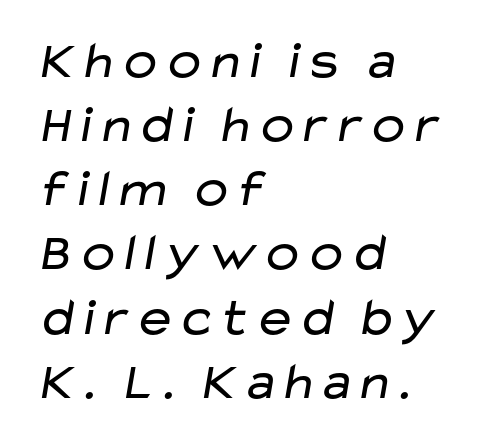
One-word summary of the alignment: left. Note the varied advance widths — an 'i' is clearly narrower than an 'm'. Descenders are the only things crossing below the line. In terms of letterform style, serifs are entirely absent. In terms of letterspacing, this is plain default setting.
